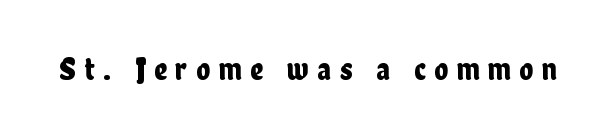
Q: Is the text italic (slanted)? A: No, it is upright.
Q: Is the typeface a serif or a sans-serif typeface? A: Sans-serif.
Q: Is the text underlined? A: No.
Q: Is the spacing between letters normal or unusually wide? A: Unusually wide.
Q: Width (condensed, normal, or wide)? A: Condensed.
Q: Stroke contrast? A: Low.
Q: x-height? A: Medium.
Q: Monospaced? A: No.
